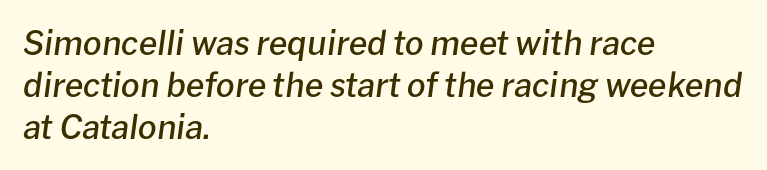
Q: Is the text bold? A: Semi-bold.
Q: Is the text italic (slanted)? A: Yes, it leans right by about 8 degrees.
Q: Is the text underlined? A: No.
Q: How is the paragraph aligned? A: Left-aligned.
Q: Is the spacing between letters normal or unusually wide? A: Normal.
Q: Is the spacing between lines tight, normal or loose? A: Normal.
Q: Width (condensed, normal, or wide)? A: Normal.
Q: Stroke contrast? A: Low.
Q: x-height? A: Medium.
Q: Monospaced? A: No.
